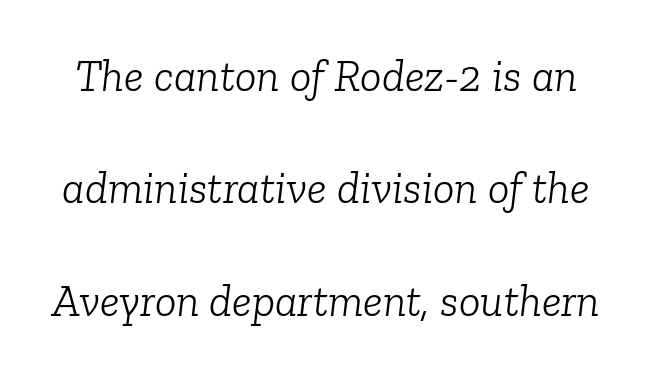
Weight: regular or lighter. The passage shown leans; its letterforms are oblique. The letterforms sit shoulder to shoulder at normal distance. A great deal of white space separates one row of letters from the next. Is this a fixed-width face? No — the glyphs have proportional, varying widths. The font family rendered here belongs to the serif group.
